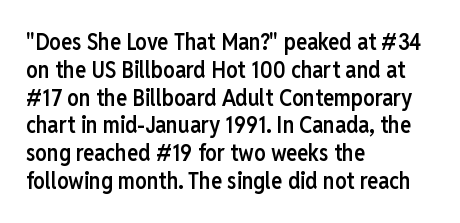
The image shows 23 px text type, upright; set left-aligned, line spacing 1.21x, normal letter spacing, not underlined.
